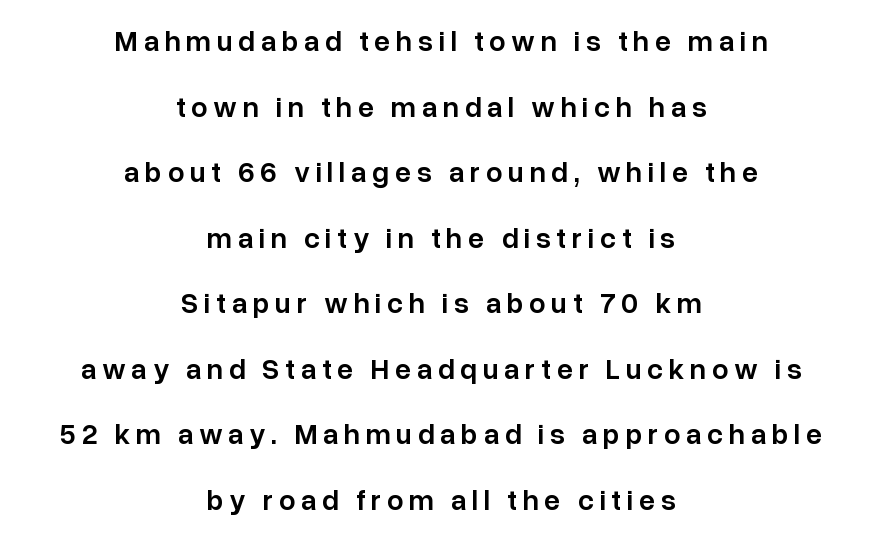
Q: Is the text bold? A: Semi-bold.
Q: Is the text italic (slanted)? A: No, it is upright.
Q: Is the typeface a serif or a sans-serif typeface? A: Sans-serif.
Q: Is the text underlined? A: No.
Q: How is the paragraph aligned? A: Centered.
Q: Is the spacing between lines tight, normal or loose? A: Loose.
Q: Width (condensed, normal, or wide)? A: Normal.
Q: Stroke contrast? A: Low.
Q: x-height? A: Medium.
Q: Monospaced? A: No.
